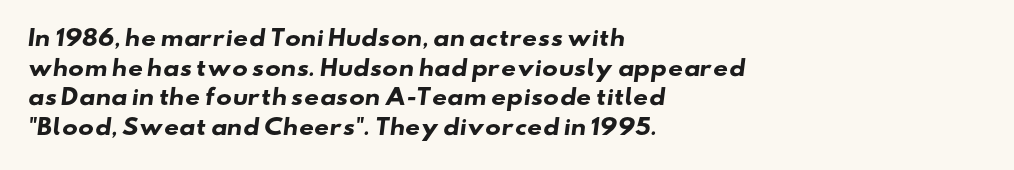
This sample uses plain, unmodified letter spacing. Plain, unruled lines of type. Notice how the passage keeps a crisp vertical edge on the left only. The line-height multiplier appears to be the usual default. You'd pick this weight for a headline — it's a proper bold.
